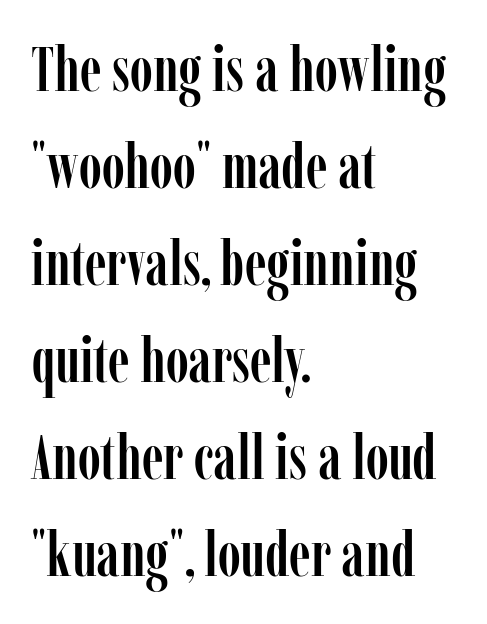
Do the characters align in a grid? No, the font is proportional. Designer's note — italics off, roman on. No extra tracking has been applied to these lines. Check the space under the baseline: it is left empty.
